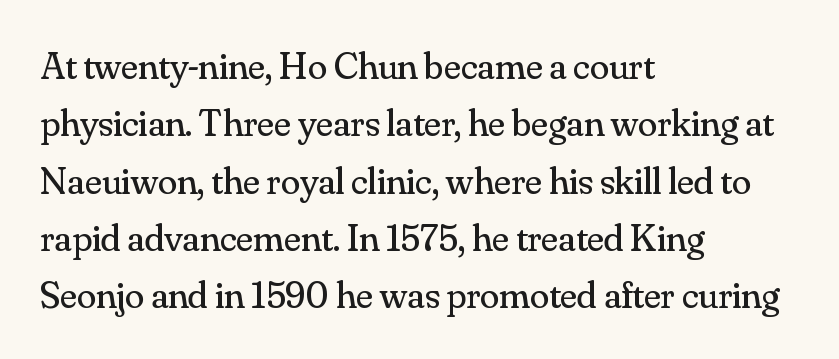
The image shows 39 px regular-weight serif type, upright; set left-aligned, normal line spacing (1.47x), normal letter spacing, not underlined; medium stroke contrast and a small x-height.
